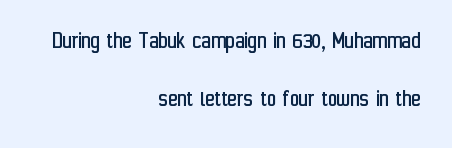
The line-height multiplier appears high, well above default. Letter spacing: default. The font's upright variant was chosen for this text. The glyphs are unaccompanied by any horizontal stroke below them.
